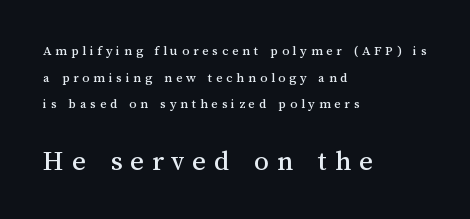
Q: Is the text italic (slanted)? A: No, it is upright.
Q: Is the text underlined? A: No.
Q: How is the paragraph aligned? A: Left-aligned.
Q: Is the spacing between letters normal or unusually wide? A: Unusually wide.
Q: Is the spacing between lines tight, normal or loose? A: Loose.
Q: Which block of text is set in a larger size, the first (top) or the second (bottom)? A: The second (bottom) one.
Q: Width (condensed, normal, or wide)? A: Normal.
Q: Stroke contrast? A: Medium.
Q: x-height? A: Medium.
Q: Monospaced? A: No.
